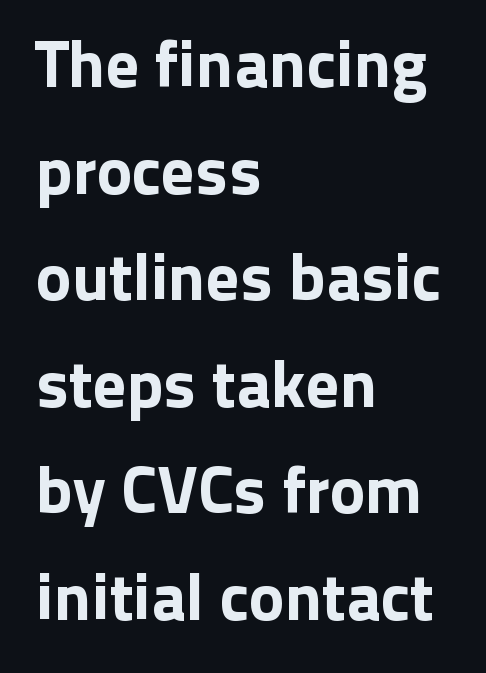
Q: Is the text italic (slanted)? A: No, it is upright.
Q: Is the typeface a serif or a sans-serif typeface? A: Sans-serif.
Q: Is the text underlined? A: No.
Q: How is the paragraph aligned? A: Left-aligned.
Q: Is the spacing between letters normal or unusually wide? A: Normal.
Q: Is the spacing between lines tight, normal or loose? A: Normal.
Q: Width (condensed, normal, or wide)? A: Normal.
Q: Stroke contrast? A: Low.
Q: x-height? A: Medium.
Q: Monospaced? A: No.
